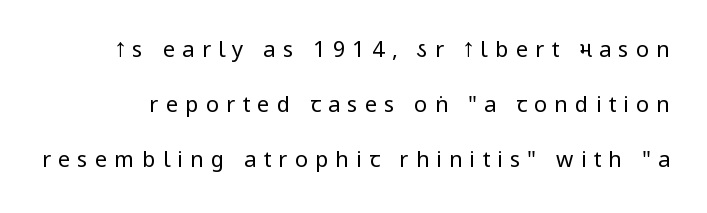
{"italic": "no", "bold": "no", "underline": "no", "line_spacing": "loose", "line_spacing_ratio": 2.49, "letter_spacing": "wide", "letter_spacing_em": 0.32, "glyph_px": 22}
